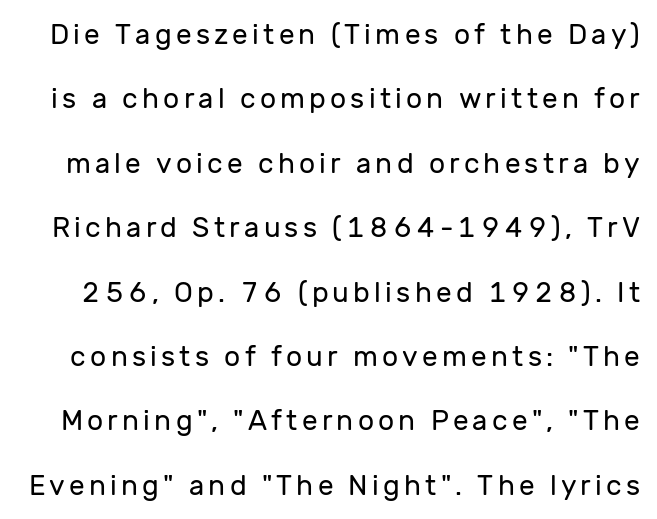
Q: Is the text bold? A: No.
Q: Is the text italic (slanted)? A: No, it is upright.
Q: Is the typeface a serif or a sans-serif typeface? A: Sans-serif.
Q: Is the text underlined? A: No.
Q: Is the spacing between lines tight, normal or loose? A: Loose.
Q: Width (condensed, normal, or wide)? A: Normal.
Q: Stroke contrast? A: Low.
Q: x-height? A: Medium.
Q: Monospaced? A: No.
